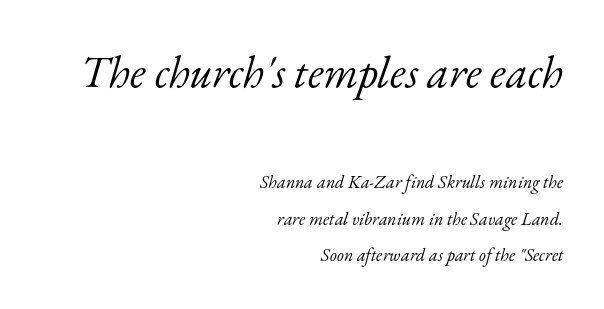
The image shows 45 px light serif type, italic (leaning right); set right-aligned, loose line spacing (2.04x), normal letter spacing, not underlined; the first (top) block is 2.5x larger; low stroke contrast and a small x-height.
